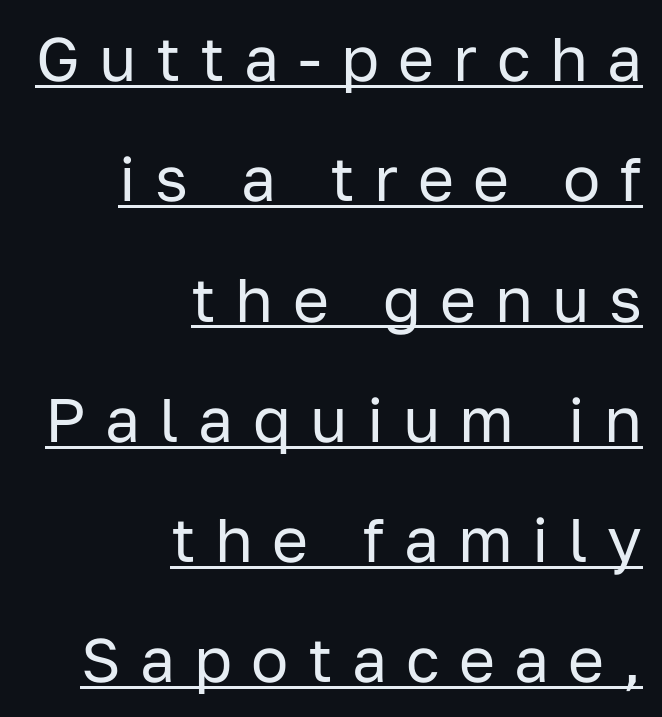
{"serif": "no", "italic": "no", "bold": "no", "weight": "regular", "width": "normal", "stroke_contrast": "low", "x_height": "medium", "monospaced": "no", "underline": "yes", "align": "right", "line_spacing": "loose", "line_spacing_ratio": 1.94, "letter_spacing": "wide", "letter_spacing_em": 0.31, "glyph_px": 62}
